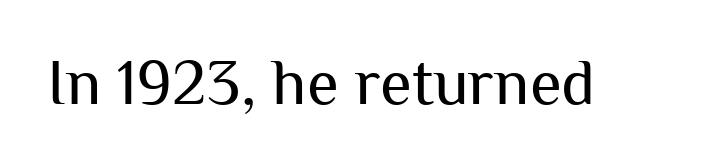
Q: Is the text bold? A: No.
Q: Is the text italic (slanted)? A: No, it is upright.
Q: Is the typeface a serif or a sans-serif typeface? A: Sans-serif.
Q: Is the text underlined? A: No.
Q: Is the spacing between letters normal or unusually wide? A: Normal.
Q: Width (condensed, normal, or wide)? A: Normal.
Q: Stroke contrast? A: Medium.
Q: x-height? A: Medium.
Q: Monospaced? A: No.
